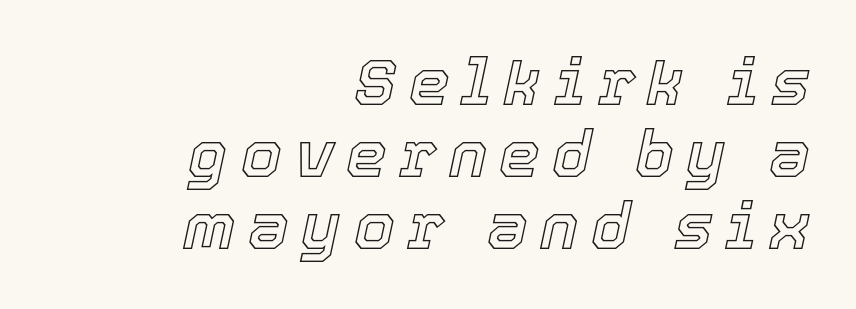
{"italic": "yes", "lean": "right", "slant_degrees": 12, "width": "normal", "x_height": "medium", "monospaced": "no", "underline": "no", "align": "right", "line_spacing": "tight", "line_spacing_ratio": 1.11, "glyph_px": 65}
